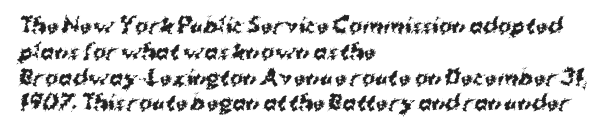
Summary of vertical rhythm: regular, with standard interline spacing. The passage is arranged the way most books set body copy — flush left. The characters look thick and weighty, a clear bold. Underlining? Definitely not there. No extra tracking has been applied to these lines.
